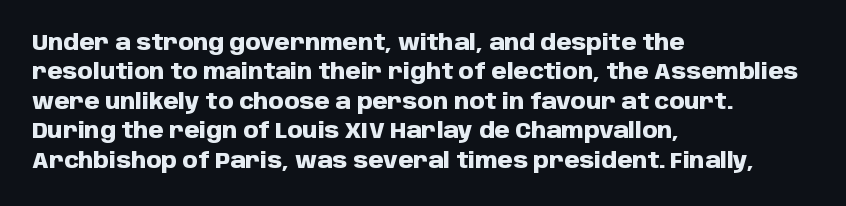
Q: Is the text bold? A: Yes.
Q: Is the text italic (slanted)? A: No, it is upright.
Q: Is the text underlined? A: No.
Q: How is the paragraph aligned? A: Left-aligned.
Q: Is the spacing between letters normal or unusually wide? A: Normal.
Q: Is the spacing between lines tight, normal or loose? A: Normal.
